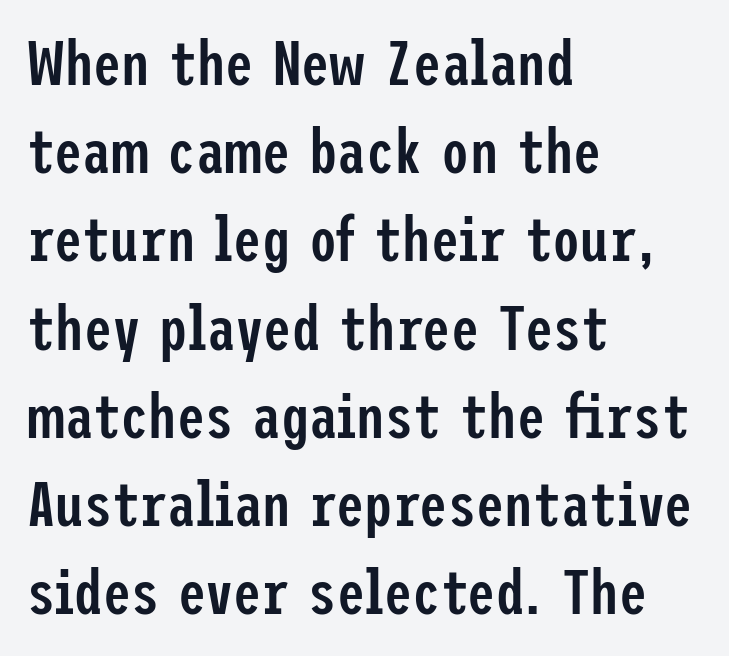
Q: Is the text bold? A: Semi-bold.
Q: Is the text italic (slanted)? A: No, it is upright.
Q: Is the typeface a serif or a sans-serif typeface? A: Sans-serif.
Q: Is the text underlined? A: No.
Q: How is the paragraph aligned? A: Left-aligned.
Q: Is the spacing between letters normal or unusually wide? A: Normal.
Q: Is the spacing between lines tight, normal or loose? A: Normal.
Q: Width (condensed, normal, or wide)? A: Condensed.
Q: Stroke contrast? A: Low.
Q: x-height? A: Medium.
